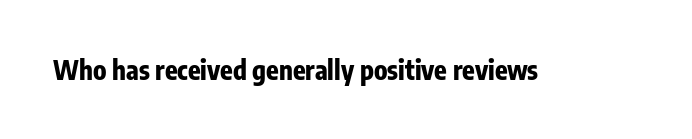
{"italic": "no", "bold": "yes", "underline": "no", "letter_spacing": "normal", "letter_spacing_em": 0.0, "glyph_px": 26}
